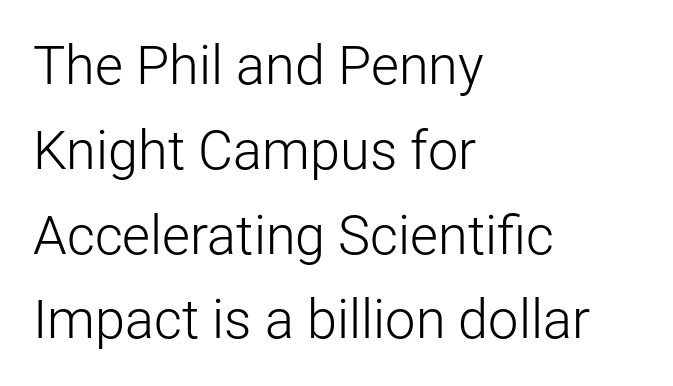
Underlining? Definitely not there. No chunkiness to these letters — they're not bold. This block has exactly the height ordinary leading produces. The rendering anchors every line to the left-hand side. Is this a fixed-width face? No — the glyphs have proportional, varying widths.
